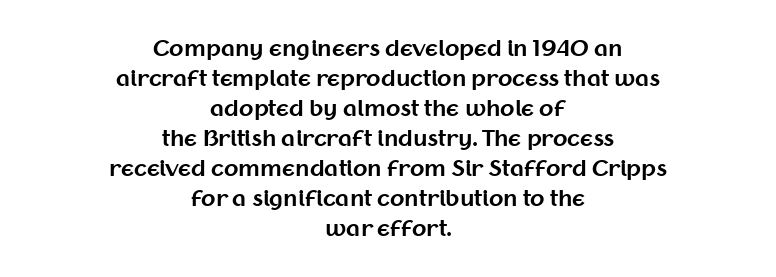
The image shows 21 px bold type, upright; set centered, normal line spacing (1.43x), normal letter spacing, not underlined.
